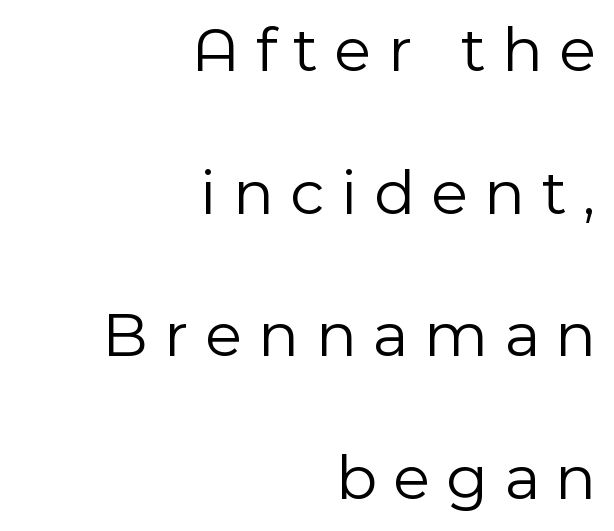
Q: Is the text bold? A: No.
Q: Is the text italic (slanted)? A: No, it is upright.
Q: Is the typeface a serif or a sans-serif typeface? A: Sans-serif.
Q: Is the text underlined? A: No.
Q: How is the paragraph aligned? A: Right-aligned.
Q: Is the spacing between letters normal or unusually wide? A: Unusually wide.
Q: Is the spacing between lines tight, normal or loose? A: Loose.
Q: Width (condensed, normal, or wide)? A: Normal.
Q: x-height? A: Medium.
Q: Monospaced? A: No.
